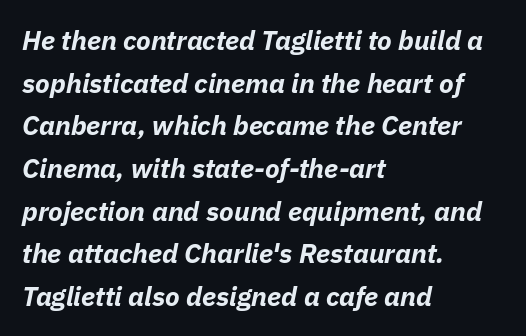
{"italic": "yes", "lean": "right", "slant_degrees": 11, "bold": "yes", "underline": "no", "align": "left", "line_spacing": "normal", "line_spacing_ratio": 1.58, "letter_spacing": "normal", "letter_spacing_em": 0.0, "glyph_px": 27}
